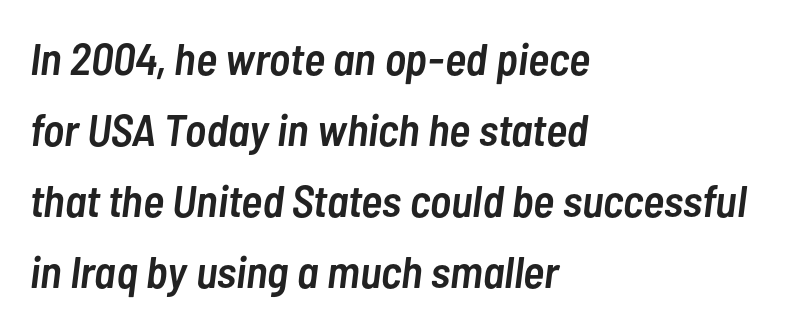
Stems and bowls a touch heavier than normal — semibold. The rendering uses natural spacing where letterforms have individual widths. Glyph-to-glyph distance matches everyday printed text. This rendering features lettering with no underline. Would a proofreader flag this as italicized? Yes. The lines sit at an ordinary, default distance from one another.
